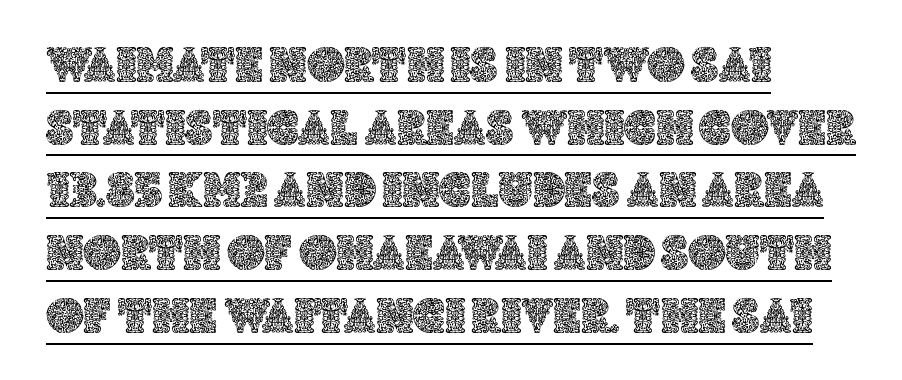
Notice how a bar underscores the lettering throughout. The type sits square on the baseline with zero lean. This sample has the flowing, uneven cadence of proportional lettering. Observe the ordinary spacing: letters are neighbours, not strangers. These lines stack with their left ends in a neat column.
